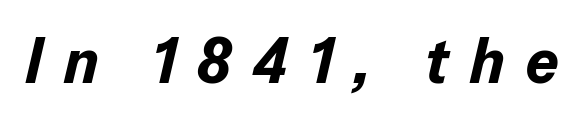
The image shows 64 px bold type, italic (leaning right); set unusually wide letter spacing (+0.34 em), not underlined; low stroke contrast and a medium x-height.
